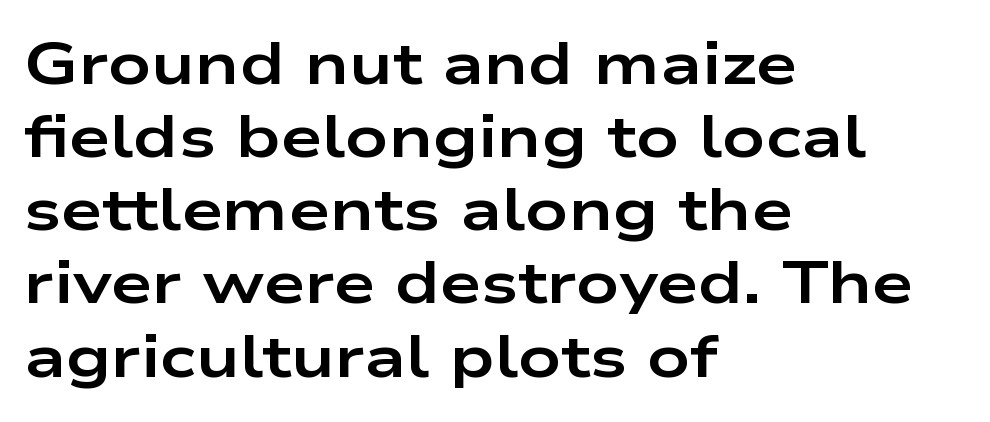
Think of a printed novel: that variable character pitch is what you see here. Clear beneath every line of the passage. The lines are quadded left. When letters stand straight like this, we call the style roman or upright. Nothing unusual about the tracking: characters are spaced as the font intends. Typographic density is high because the face is bold.
